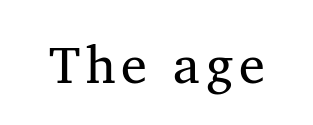
Is the stroke heavy? The answer is a plain regular-or-lighter. Clear beneath every line of the passage. Unlike a clean sans, this face finishes its strokes with serifs. Looks like regular typesetting: each glyph gets only the width it needs.
